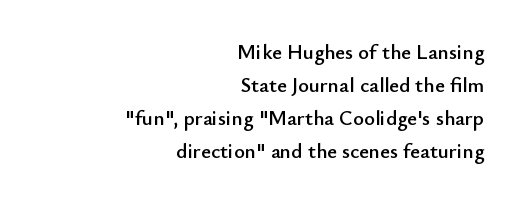
The rendering anchors every line to the right-hand side. Any mark beneath the type? The region is blank. The letters sit at their default tracking, neither squeezed nor spread. If you drew a line through each stem, it would be perfectly vertical.
